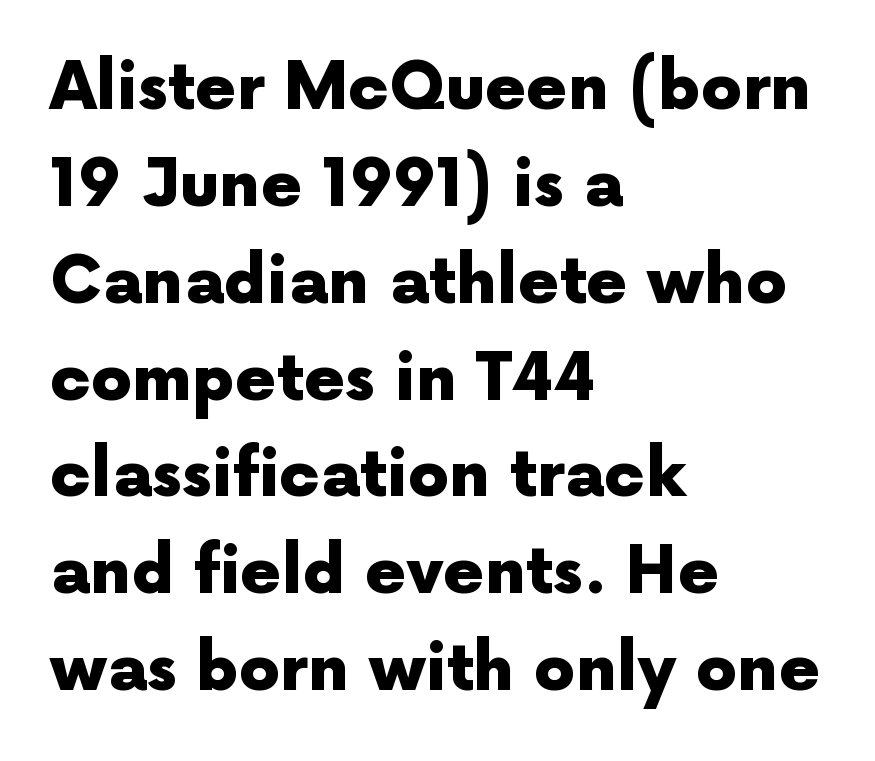
Students, observe: this is what conventionally led text looks like. Does the weight exceed regular? Yes, all the way to bold. Style check: upright. Characters follow at the spacing the type designer built in. This sample has the flowing, uneven cadence of proportional lettering. What kind of face is this? One without serifs — a sans.
